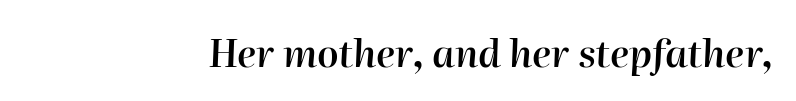
The letters sit at their default tracking, neither squeezed nor spread. The axis of the letterforms is tilted away from vertical. The letters advance in unequal steps, a hallmark of proportional type. Is the type bold? Partly — it's a semibold, heavier than regular but not fully bold. Quick note: underline off.
